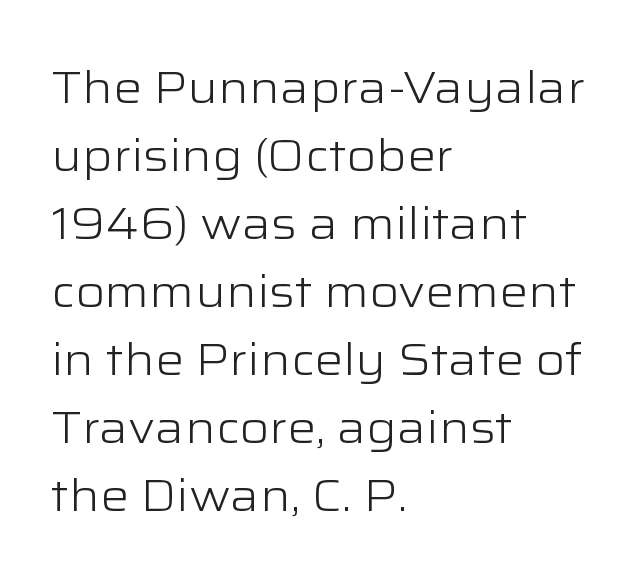
{"serif": "no", "italic": "no", "bold": "no", "weight": "light", "width": "wide", "stroke_contrast": "low", "x_height": "medium", "monospaced": "no", "underline": "no", "align": "left", "line_spacing": "normal", "line_spacing_ratio": 1.51, "letter_spacing": "normal", "letter_spacing_em": 0.0, "glyph_px": 45}
